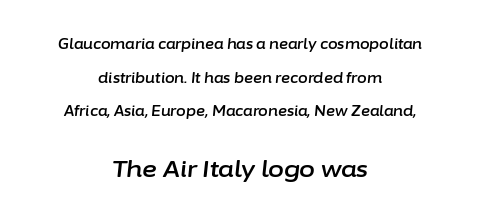
The image shows 23 px text type, italic (leaning right); set centered, loose line spacing (2.41x), normal letter spacing, not underlined; the second (bottom) block is 1.64x larger.
